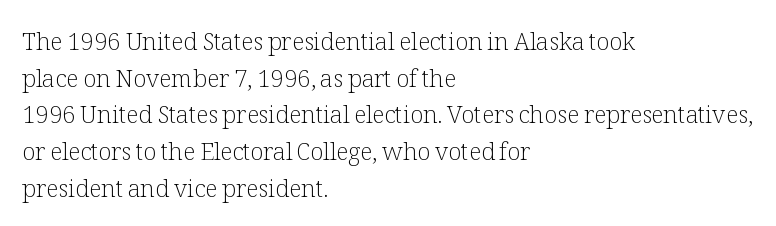
Q: Is the text bold? A: No.
Q: Is the text italic (slanted)? A: No, it is upright.
Q: Is the text underlined? A: No.
Q: How is the paragraph aligned? A: Left-aligned.
Q: Is the spacing between letters normal or unusually wide? A: Normal.
Q: Is the spacing between lines tight, normal or loose? A: Normal.
